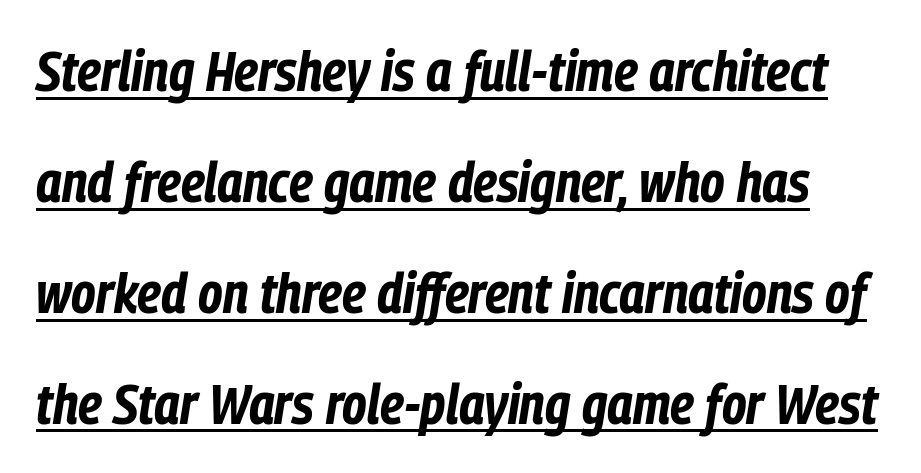
Q: Is the text bold? A: Yes.
Q: Is the text italic (slanted)? A: Yes, it leans right by about 9 degrees.
Q: Is the text underlined? A: Yes.
Q: Is the spacing between letters normal or unusually wide? A: Normal.
Q: Is the spacing between lines tight, normal or loose? A: Loose.
Q: Width (condensed, normal, or wide)? A: Condensed.
Q: Stroke contrast? A: Low.
Q: x-height? A: Medium.
Q: Monospaced? A: No.
